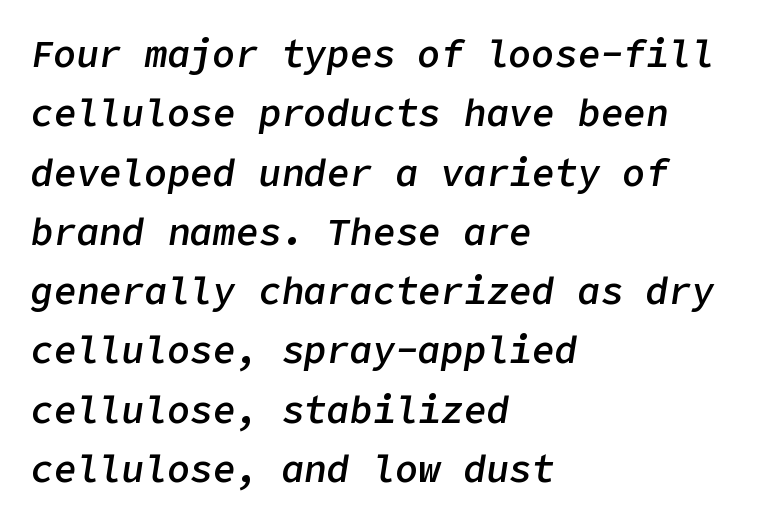
{"italic": "yes", "lean": "right", "slant_degrees": 9, "bold": "semi", "weight": "semibold", "width": "normal", "stroke_contrast": "low", "x_height": "medium", "underline": "no", "align": "left", "line_spacing": "normal", "line_spacing_ratio": 1.56, "letter_spacing": "normal", "letter_spacing_em": 0.0, "glyph_px": 38}
